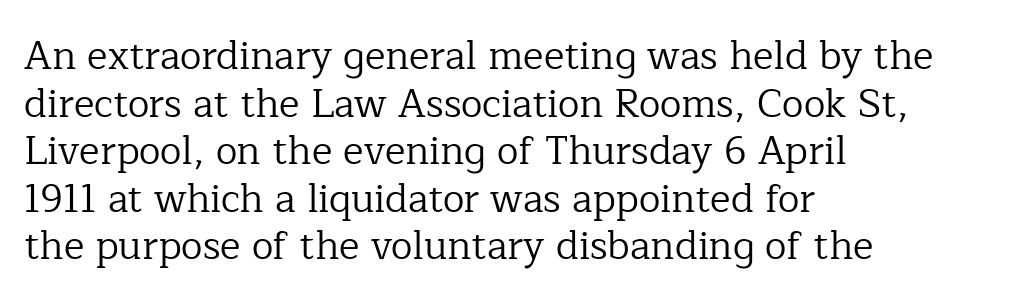
Q: Is the text bold? A: No.
Q: Is the text italic (slanted)? A: No, it is upright.
Q: Is the typeface a serif or a sans-serif typeface? A: Serif.
Q: Is the text underlined? A: No.
Q: How is the paragraph aligned? A: Left-aligned.
Q: Is the spacing between letters normal or unusually wide? A: Normal.
Q: Width (condensed, normal, or wide)? A: Normal.
Q: Stroke contrast? A: Low.
Q: x-height? A: Medium.
Q: Monospaced? A: No.
